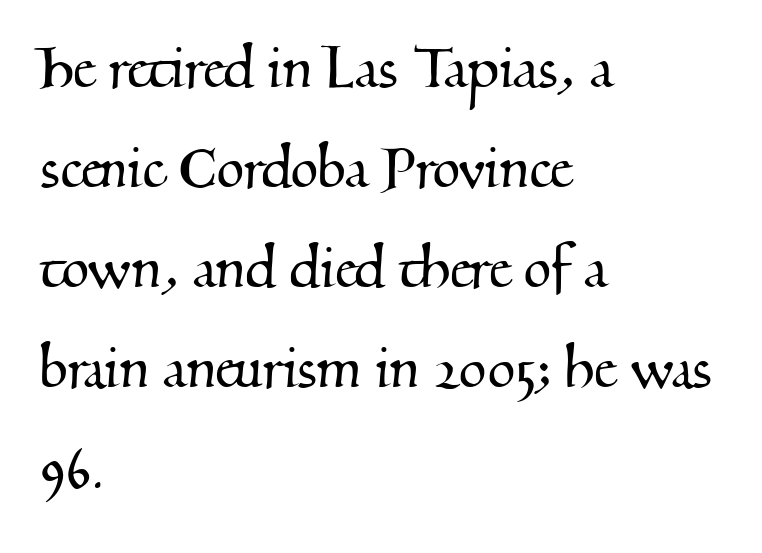
{"serif": "yes", "width": "normal", "stroke_contrast": "medium", "x_height": "small", "monospaced": "no", "underline": "no", "align": "left", "line_spacing": "normal", "line_spacing_ratio": 1.41, "letter_spacing": "normal", "letter_spacing_em": 0.0, "glyph_px": 71}
